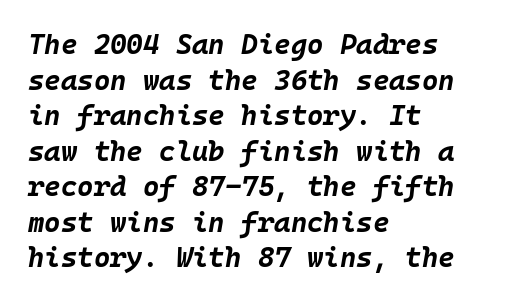
The image shows 28 px bold type, italic (leaning right), monospaced; set left-aligned, normal line spacing (1.27x), normal letter spacing, not underlined; low stroke contrast and a large x-height.
